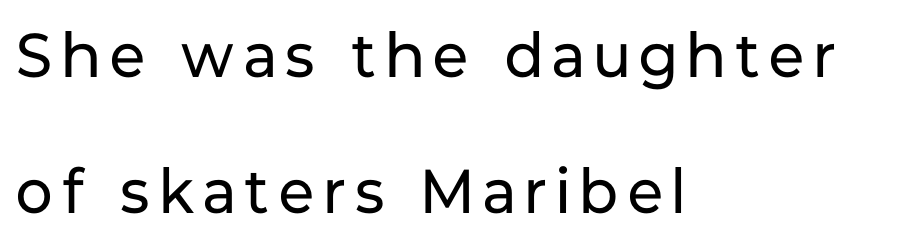
Q: Is the text bold? A: No.
Q: Is the text italic (slanted)? A: No, it is upright.
Q: Is the typeface a serif or a sans-serif typeface? A: Sans-serif.
Q: Is the text underlined? A: No.
Q: How is the paragraph aligned? A: Left-aligned.
Q: Is the spacing between lines tight, normal or loose? A: Loose.
Q: Width (condensed, normal, or wide)? A: Normal.
Q: Stroke contrast? A: Low.
Q: x-height? A: Medium.
Q: Monospaced? A: No.
